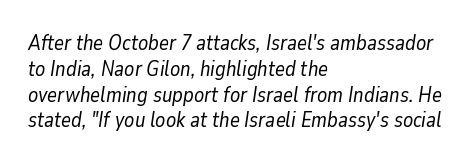
{"italic": "yes", "lean": "right", "slant_degrees": 9, "bold": "no", "underline": "no", "align": "left", "line_spacing_ratio": 1.23, "letter_spacing": "normal", "letter_spacing_em": 0.0, "glyph_px": 21}
